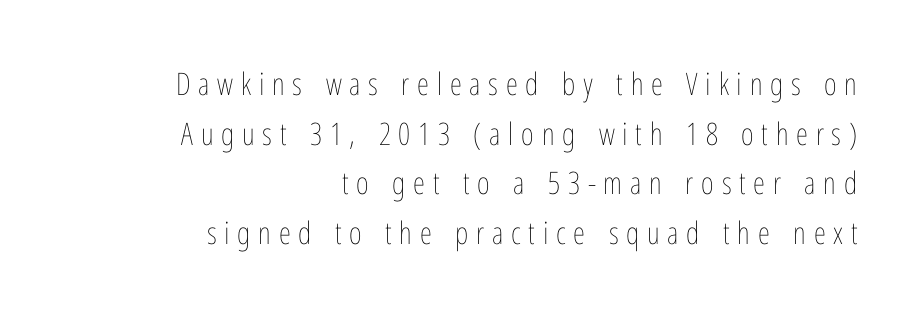
{"italic": "no", "bold": "no", "weight": "thin", "width": "condensed", "stroke_contrast": "low", "x_height": "medium", "monospaced": "no", "underline": "no", "align": "right", "line_spacing": "normal", "line_spacing_ratio": 1.6, "letter_spacing": "wide", "letter_spacing_em": 0.25, "glyph_px": 31}
